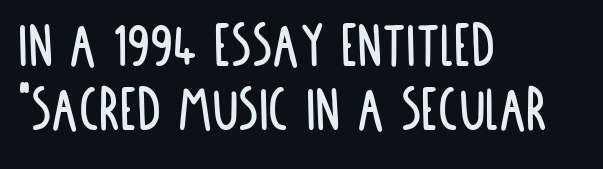
Q: Is the text italic (slanted)? A: No, it is upright.
Q: Is the typeface a serif or a sans-serif typeface? A: Sans-serif.
Q: Is the text underlined? A: No.
Q: How is the paragraph aligned? A: Left-aligned.
Q: Is the spacing between letters normal or unusually wide? A: Normal.
Q: Is the spacing between lines tight, normal or loose? A: Tight.
Q: Width (condensed, normal, or wide)? A: Condensed.
Q: Stroke contrast? A: Low.
Q: x-height? A: Large.
Q: Monospaced? A: No.
